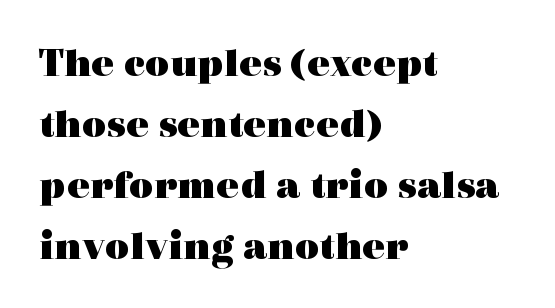
The image shows 42 px heavy, wide serif type, upright; set left-aligned, normal line spacing (1.45x), normal letter spacing, not underlined; a medium x-height.
